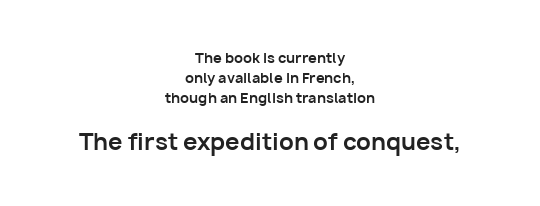
Q: Is the text bold? A: Yes.
Q: Is the text italic (slanted)? A: No, it is upright.
Q: Is the text underlined? A: No.
Q: How is the paragraph aligned? A: Centered.
Q: Is the spacing between letters normal or unusually wide? A: Normal.
Q: Is the spacing between lines tight, normal or loose? A: Normal.
Q: Which block of text is set in a larger size, the first (top) or the second (bottom)? A: The second (bottom) one.
